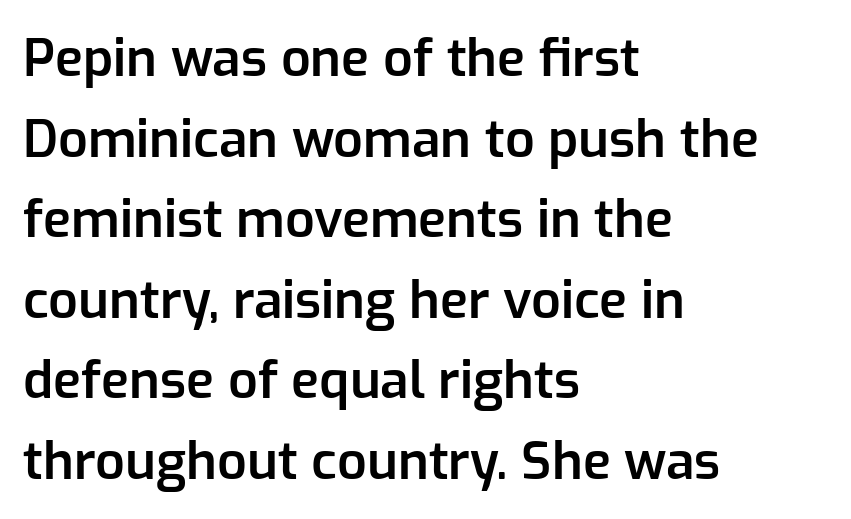
The image shows 52 px semibold sans-serif type, upright; set left-aligned, normal line spacing (1.55x), normal letter spacing, not underlined; low stroke contrast and a medium x-height.
